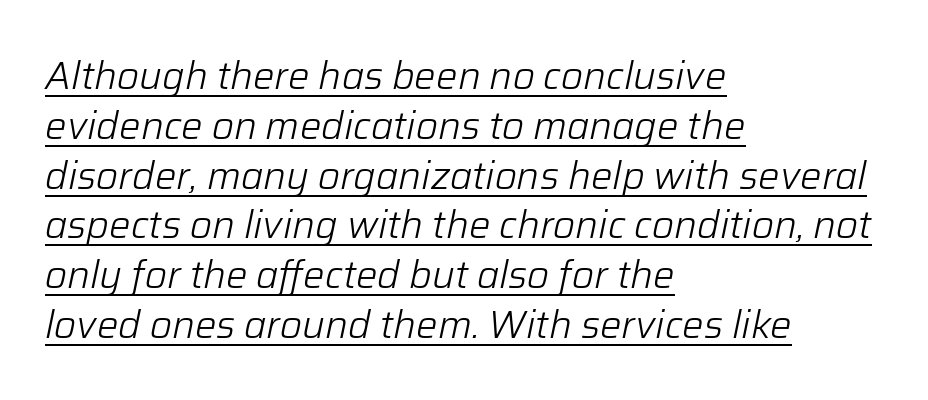
Quick note: interline space is typical. Spacing between characters is what you'd get straight out of the box. Do the characters align in a grid? No, the font is proportional. Rendered with sloped, italic letterforms.
